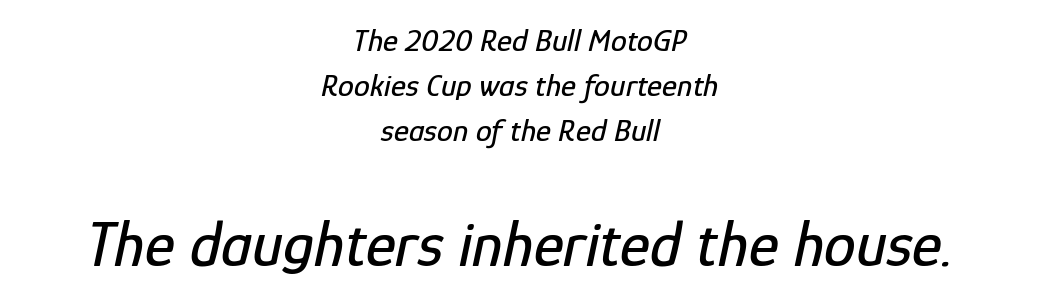
The image shows 64 px condensed type, italic (leaning right); set centered, normal line spacing (1.4x), normal letter spacing, not underlined; the second (bottom) block is 2.0x larger; low stroke contrast and a medium x-height.
